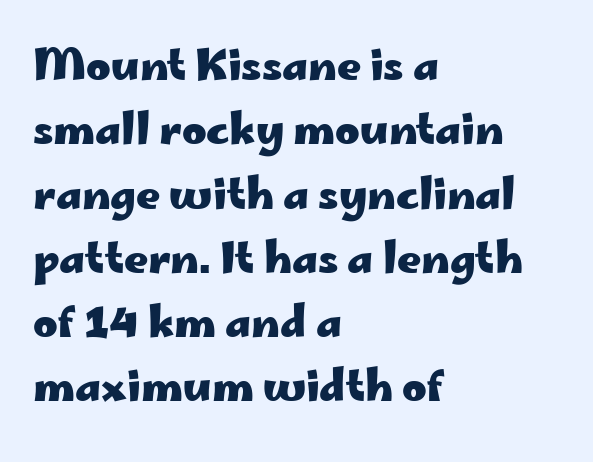
The image shows 42 px heavy, wide sans-serif type, upright; set left-aligned, normal line spacing (1.53x), normal letter spacing, not underlined; low stroke contrast and a small x-height.
